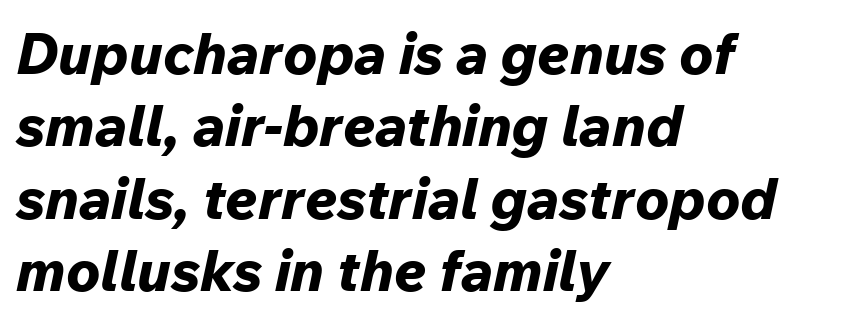
Where is the straight margin? On the left. Each letter keeps its own natural width here, so spacing adapts to shape. The axis of the letterforms is tilted away from vertical. A bare baseline throughout the passage. Compared with typical paragraphs, the rows here are spaced about the same.
